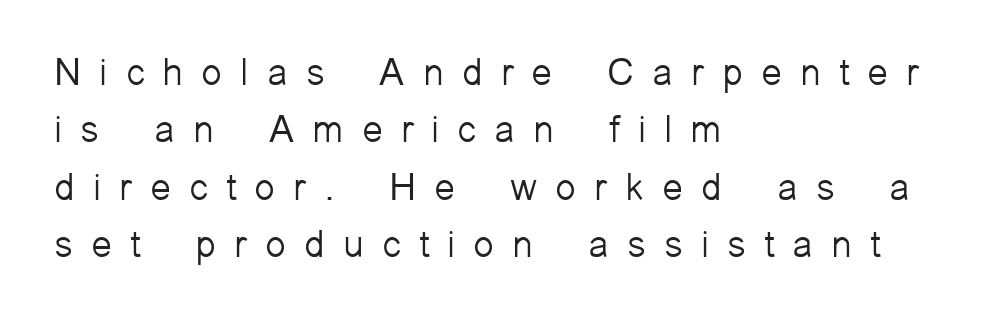
Just letters on the line, the space beneath them empty. This sample uses a sans-serif face. Line spacing here is normal. These lines are rendered in a variable-pitch font.
